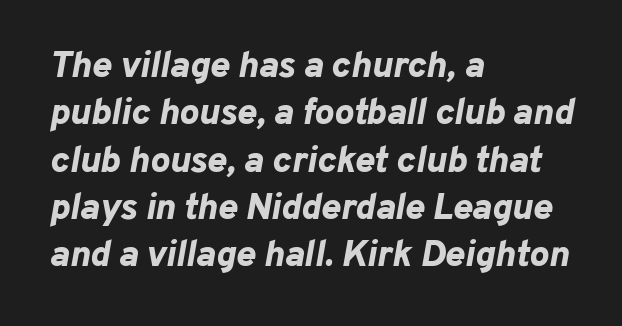
Q: Is the text bold? A: Yes.
Q: Is the text italic (slanted)? A: Yes, it leans right by about 10 degrees.
Q: Is the text underlined? A: No.
Q: How is the paragraph aligned? A: Left-aligned.
Q: Is the spacing between letters normal or unusually wide? A: Normal.
Q: Is the spacing between lines tight, normal or loose? A: Normal.
Q: Width (condensed, normal, or wide)? A: Normal.
Q: Stroke contrast? A: Low.
Q: x-height? A: Medium.
Q: Monospaced? A: No.
